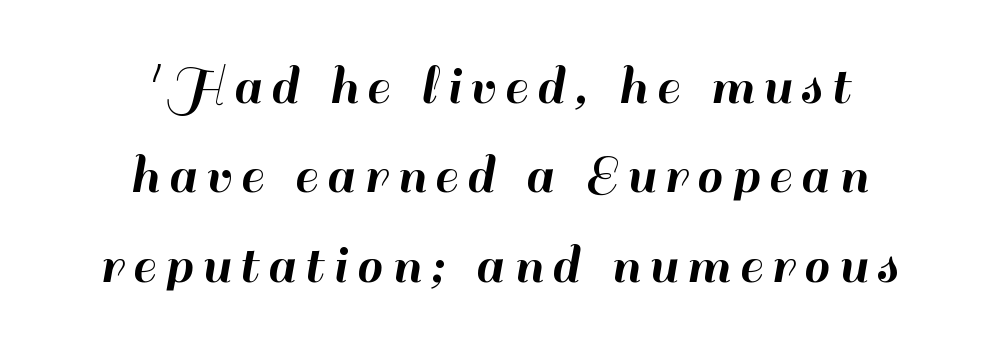
{"serif": "no", "width": "normal", "stroke_contrast": "high", "x_height": "small", "monospaced": "no", "underline": "no", "align": "center", "line_spacing": "normal", "line_spacing_ratio": 1.54, "glyph_px": 58}
